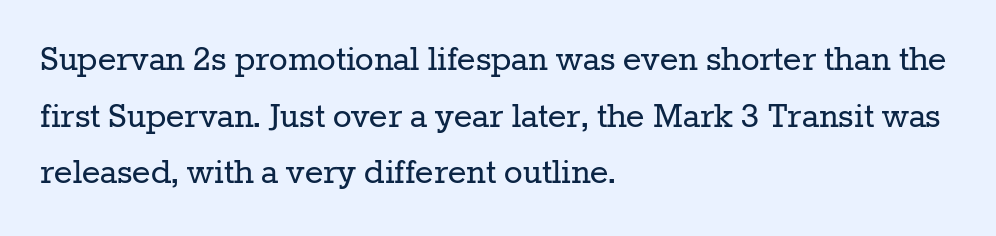
A typesetter would call this proportional, since set widths differ per character. Italic: no, the glyphs are upright roman. Each word holds together tightly as a unit, with standard inter-letter gaps. Decoration check: the copy has no underline. The compositor pushed each line to the left boundary. Each new line begins a customary step beneath the previous one.
